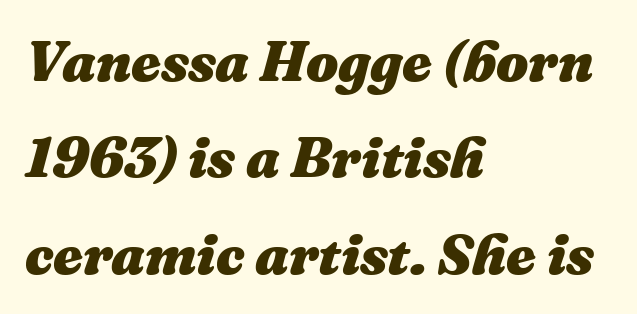
The image shows 57 px heavy type, italic (leaning right); set left-aligned, normal line spacing (1.69x), normal letter spacing, not underlined; medium stroke contrast and a medium x-height.
